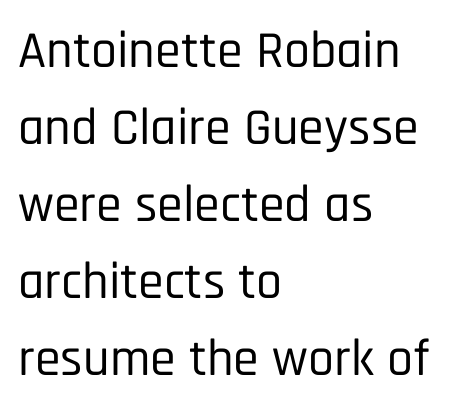
{"serif": "no", "italic": "no", "width": "condensed", "stroke_contrast": "low", "x_height": "large", "monospaced": "no", "underline": "no", "align": "left", "line_spacing": "normal", "line_spacing_ratio": 1.48, "letter_spacing": "normal", "letter_spacing_em": 0.0, "glyph_px": 52}
